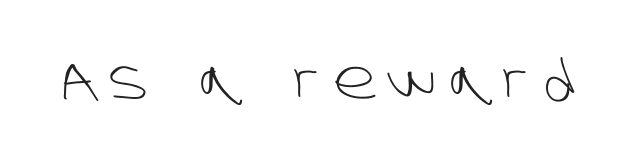
The image shows 54 px light sans-serif type; set unusually wide letter spacing (+0.22 em), not underlined; low stroke contrast and a large x-height.
